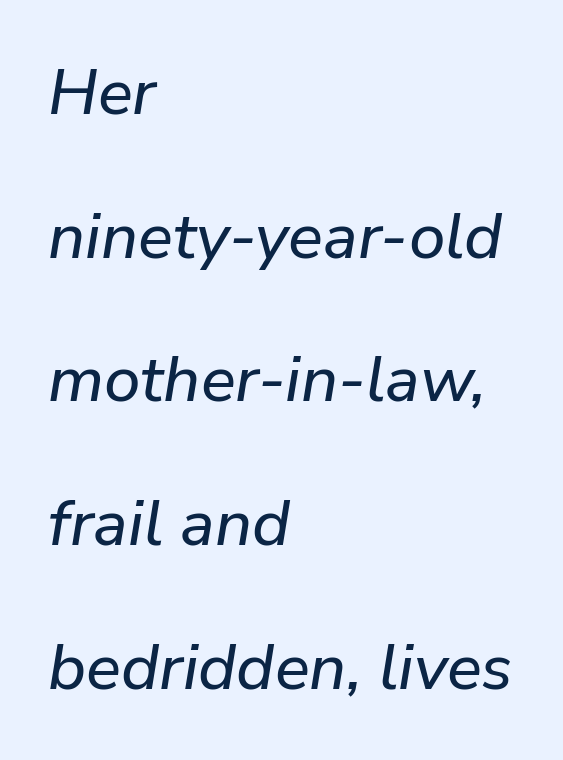
Q: Is the text italic (slanted)? A: Yes, it leans right by about 9 degrees.
Q: Is the text underlined? A: No.
Q: How is the paragraph aligned? A: Left-aligned.
Q: Is the spacing between letters normal or unusually wide? A: Normal.
Q: Is the spacing between lines tight, normal or loose? A: Loose.
Q: Width (condensed, normal, or wide)? A: Normal.
Q: Stroke contrast? A: Low.
Q: x-height? A: Medium.
Q: Monospaced? A: No.
